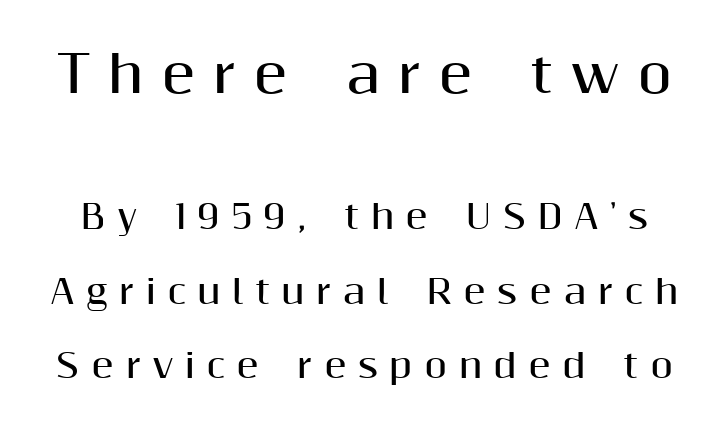
Q: Is the text bold? A: Yes.
Q: Is the text italic (slanted)? A: No, it is upright.
Q: Is the typeface a serif or a sans-serif typeface? A: Sans-serif.
Q: Is the text underlined? A: No.
Q: Is the spacing between letters normal or unusually wide? A: Unusually wide.
Q: Is the spacing between lines tight, normal or loose? A: Loose.
Q: Which block of text is set in a larger size, the first (top) or the second (bottom)? A: The first (top) one.
Q: Width (condensed, normal, or wide)? A: Normal.
Q: Stroke contrast? A: Medium.
Q: x-height? A: Medium.
Q: Monospaced? A: No.
